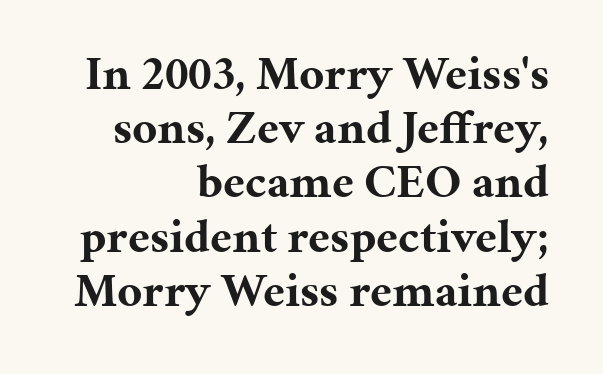
{"serif": "yes", "italic": "no", "bold": "yes", "weight": "bold", "width": "normal", "stroke_contrast": "medium", "x_height": "medium", "monospaced": "no", "underline": "no", "align": "right", "line_spacing": "tight", "line_spacing_ratio": 1.13, "letter_spacing": "normal", "letter_spacing_em": 0.0, "glyph_px": 48}
